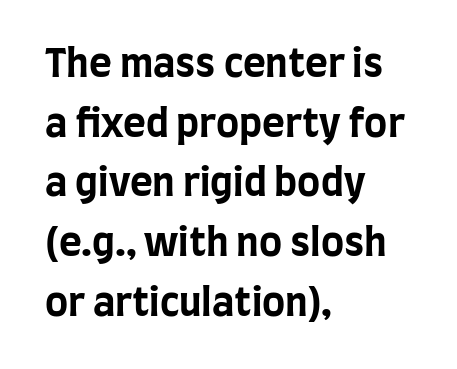
The image shows 39 px bold, condensed sans-serif type, upright; set left-aligned, normal line spacing (1.53x), normal letter spacing, not underlined; low stroke contrast and a large x-height.
